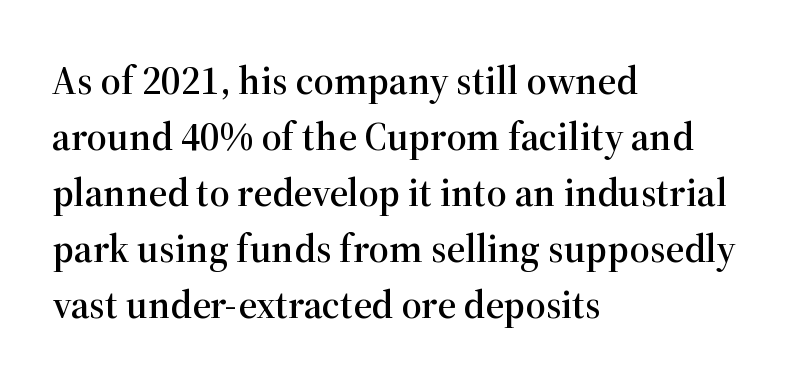
{"serif": "yes", "italic": "no", "width": "normal", "stroke_contrast": "high", "x_height": "medium", "monospaced": "no", "underline": "no", "align": "left", "line_spacing": "normal", "line_spacing_ratio": 1.4, "letter_spacing": "normal", "letter_spacing_em": 0.0, "glyph_px": 40}
